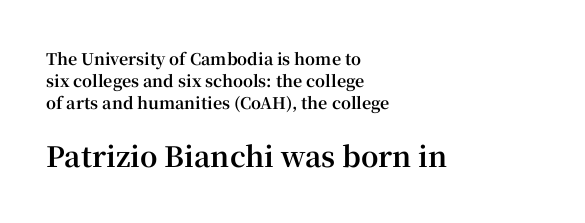
Q: Is the text bold? A: Yes.
Q: Is the text italic (slanted)? A: No, it is upright.
Q: Is the typeface a serif or a sans-serif typeface? A: Serif.
Q: Is the text underlined? A: No.
Q: How is the paragraph aligned? A: Left-aligned.
Q: Is the spacing between letters normal or unusually wide? A: Normal.
Q: Is the spacing between lines tight, normal or loose? A: Normal.
Q: Which block of text is set in a larger size, the first (top) or the second (bottom)? A: The second (bottom) one.
Q: Width (condensed, normal, or wide)? A: Normal.
Q: Stroke contrast? A: High.
Q: x-height? A: Medium.
Q: Monospaced? A: No.
